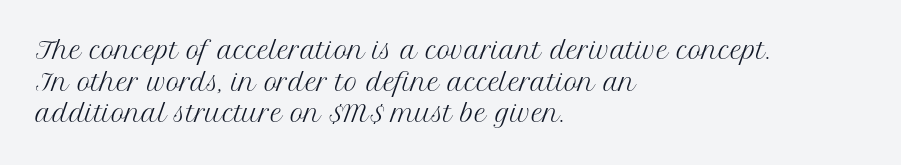
The image shows 23 px text type; set left-aligned, normal line spacing (1.38x), normal letter spacing, not underlined.
